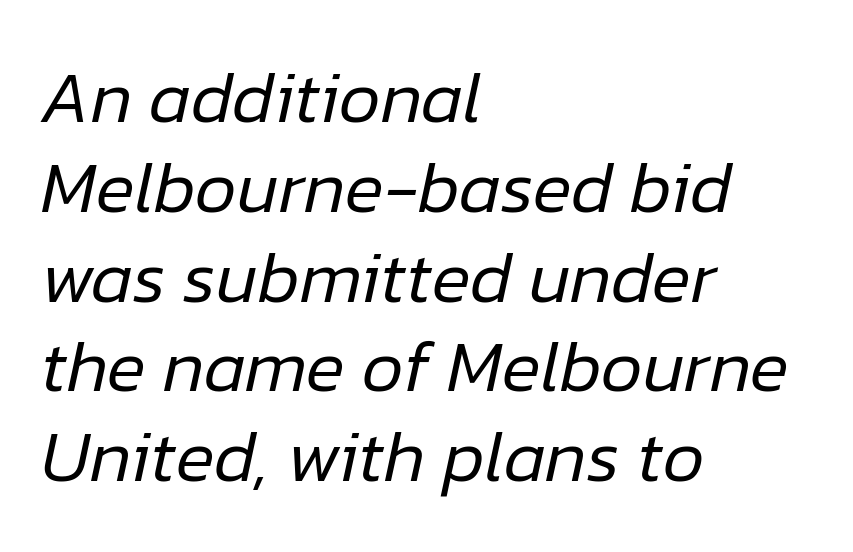
A bare baseline throughout the passage. Is the letter spacing exaggerated? No — it looks like the ordinary default. Stems and bowls with no extra thickness — not bold. Does the copy run flush right? No — it runs flush left. The letters advance in unequal steps, a hallmark of proportional type. Posture: slanted.
